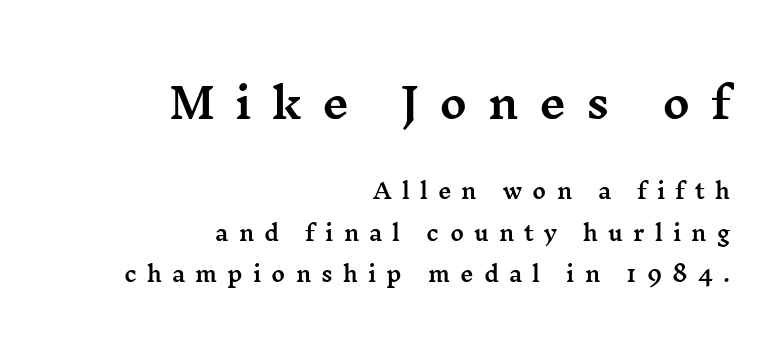
{"serif": "yes", "italic": "no", "width": "wide", "stroke_contrast": "medium", "x_height": "medium", "monospaced": "no", "underline": "no", "align": "right", "line_spacing": "loose", "line_spacing_ratio": 1.97, "letter_spacing": "wide", "letter_spacing_em": 0.48, "larger_block": "first", "size_ratio": 2.0, "glyph_px": 42}
